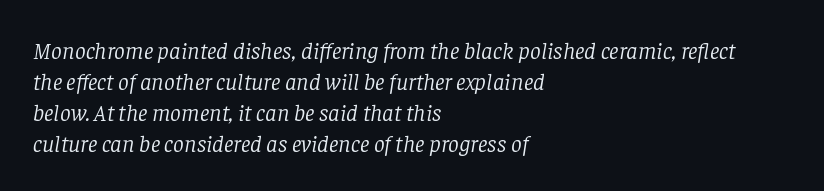
The font sits on the lighter half of the weight spectrum, regular included. Layout note: lines flush left. Regular leading. An italicized treatment has been applied to the whole sample. Glance below the letters and you will spot only blank space.
